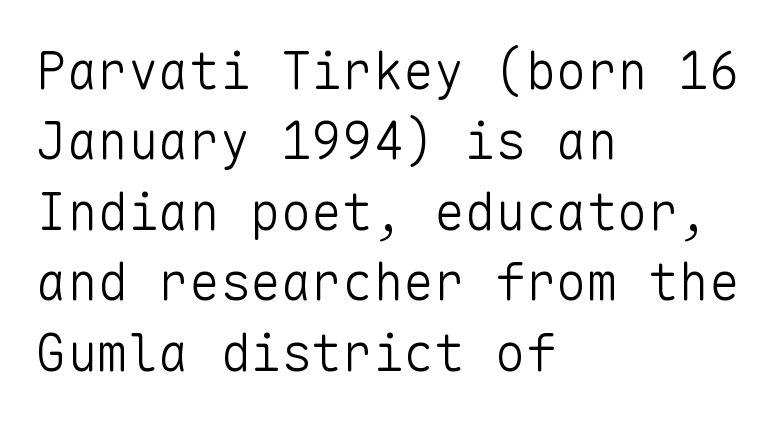
Q: Is the text bold? A: No.
Q: Is the text italic (slanted)? A: No, it is upright.
Q: Is the typeface a serif or a sans-serif typeface? A: Sans-serif.
Q: Is the text underlined? A: No.
Q: How is the paragraph aligned? A: Left-aligned.
Q: Is the spacing between letters normal or unusually wide? A: Normal.
Q: Is the spacing between lines tight, normal or loose? A: Normal.
Q: Width (condensed, normal, or wide)? A: Normal.
Q: Stroke contrast? A: Low.
Q: x-height? A: Medium.
Q: Monospaced? A: Yes.
